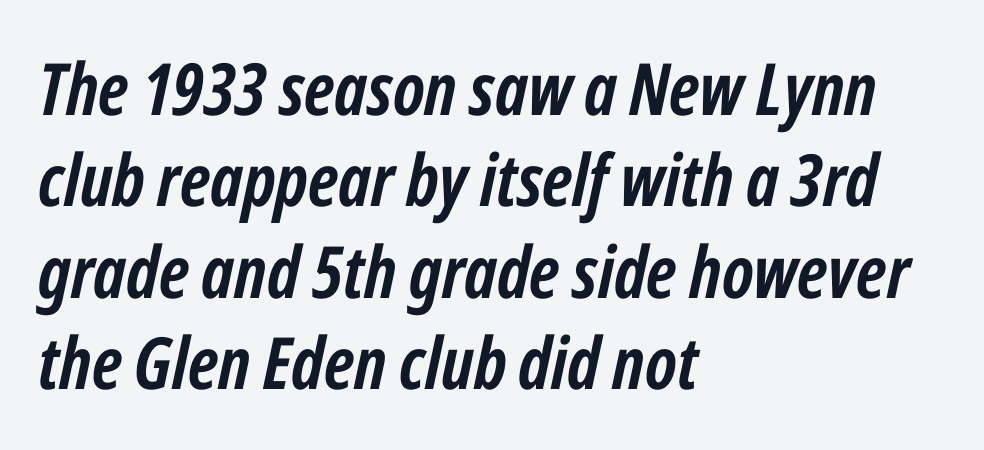
{"italic": "yes", "lean": "right", "slant_degrees": 12, "bold": "yes", "weight": "semibold", "width": "condensed", "stroke_contrast": "low", "x_height": "medium", "monospaced": "no", "underline": "no", "align": "left", "line_spacing": "normal", "line_spacing_ratio": 1.27, "letter_spacing": "normal", "letter_spacing_em": 0.0, "glyph_px": 72}
